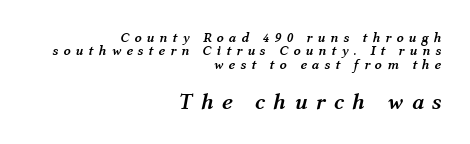
Q: Is the text bold? A: Yes.
Q: Is the text italic (slanted)? A: Yes, it leans right by about 12 degrees.
Q: Is the text underlined? A: No.
Q: How is the paragraph aligned? A: Right-aligned.
Q: Is the spacing between letters normal or unusually wide? A: Unusually wide.
Q: Is the spacing between lines tight, normal or loose? A: Tight.
Q: Which block of text is set in a larger size, the first (top) or the second (bottom)? A: The second (bottom) one.
